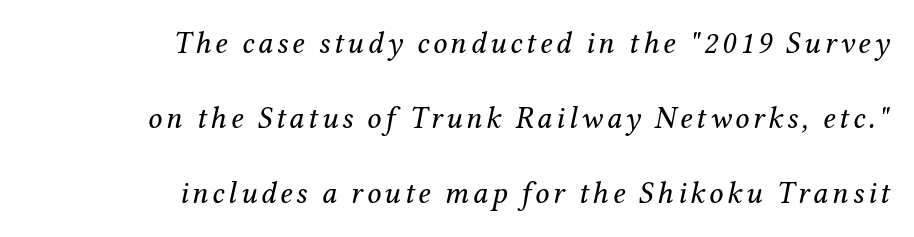
{"serif": "yes", "italic": "yes", "lean": "right", "slant_degrees": 12, "bold": "no", "weight": "regular", "width": "normal", "stroke_contrast": "medium", "x_height": "medium", "monospaced": "no", "underline": "no", "align": "right", "line_spacing": "loose", "line_spacing_ratio": 2.42, "glyph_px": 31}
